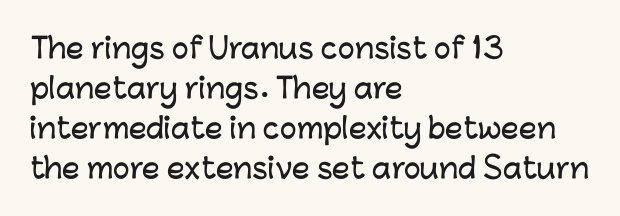
Note: no serifs on the glyphs. Looks like regular typesetting: each glyph gets only the width it needs. This rendering leaves character spacing at its baseline value. The gap between lines stays unmarked. No italicization has been applied; the sample stays upright. Vertical spacing — default.
